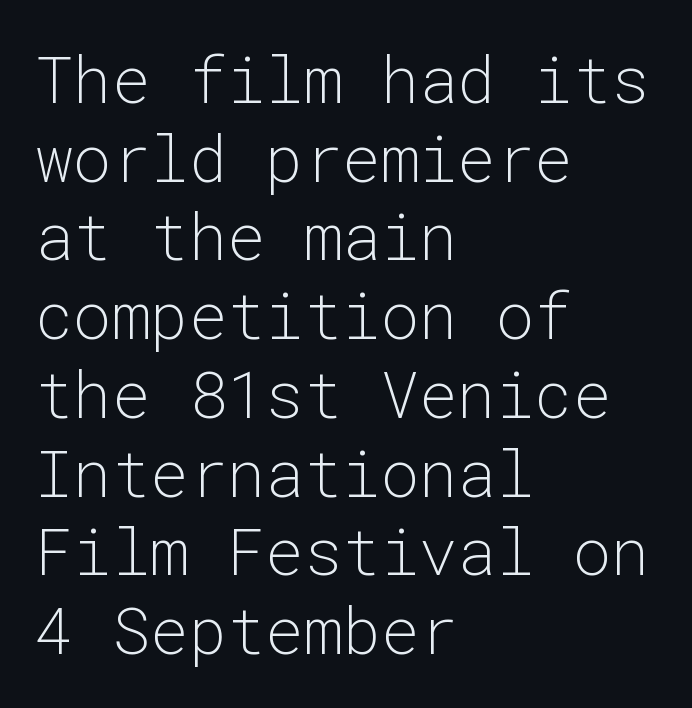
The image shows 64 px light sans-serif type, upright, monospaced; set left-aligned, line spacing 1.23x, normal letter spacing, not underlined; low stroke contrast and a medium x-height.
